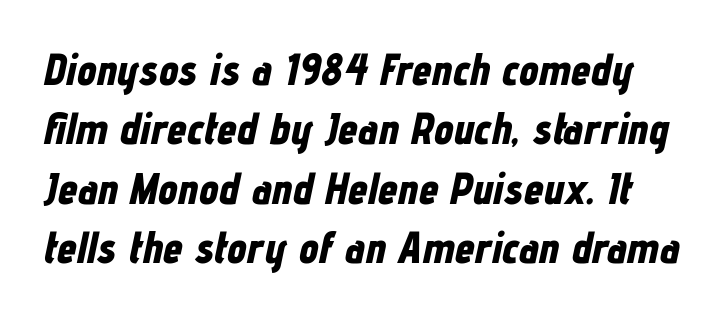
{"italic": "yes", "lean": "right", "slant_degrees": 12, "bold": "yes", "weight": "bold", "width": "condensed", "stroke_contrast": "low", "x_height": "medium", "monospaced": "no", "underline": "no", "line_spacing": "normal", "line_spacing_ratio": 1.35, "letter_spacing": "normal", "letter_spacing_em": 0.0, "glyph_px": 44}
